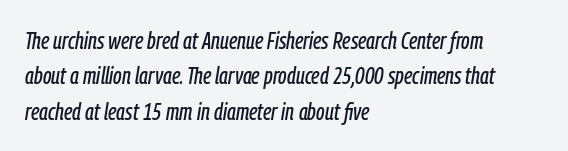
The image shows 24 px text type, italic (leaning right); set left-aligned, normal line spacing (1.47x), normal letter spacing, not underlined.
